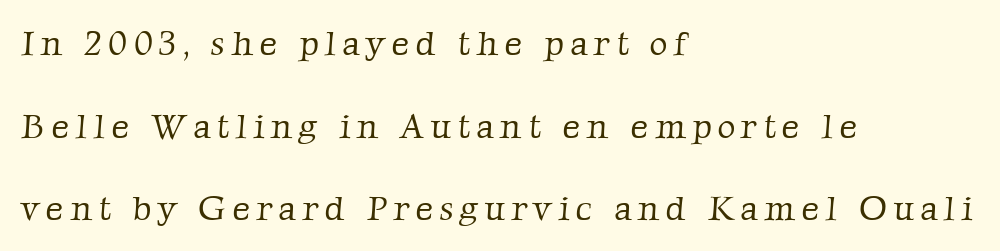
Q: Is the text bold? A: No.
Q: Is the typeface a serif or a sans-serif typeface? A: Serif.
Q: Is the text underlined? A: No.
Q: How is the paragraph aligned? A: Left-aligned.
Q: Is the spacing between lines tight, normal or loose? A: Loose.
Q: Width (condensed, normal, or wide)? A: Normal.
Q: Stroke contrast? A: Low.
Q: x-height? A: Medium.
Q: Monospaced? A: No.
